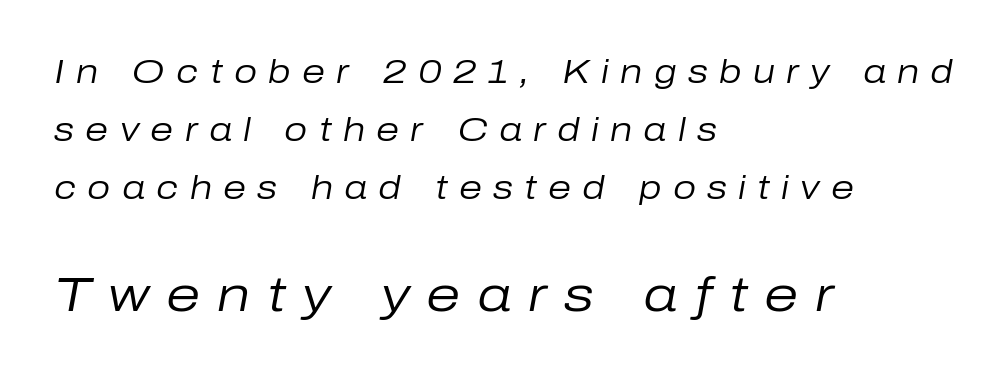
Q: Is the text bold? A: No.
Q: Is the text italic (slanted)? A: Yes, it leans right by about 10 degrees.
Q: Is the text underlined? A: No.
Q: How is the paragraph aligned? A: Left-aligned.
Q: Is the spacing between letters normal or unusually wide? A: Unusually wide.
Q: Which block of text is set in a larger size, the first (top) or the second (bottom)? A: The second (bottom) one.
Q: Width (condensed, normal, or wide)? A: Normal.
Q: Stroke contrast? A: Low.
Q: x-height? A: Medium.
Q: Monospaced? A: No.
